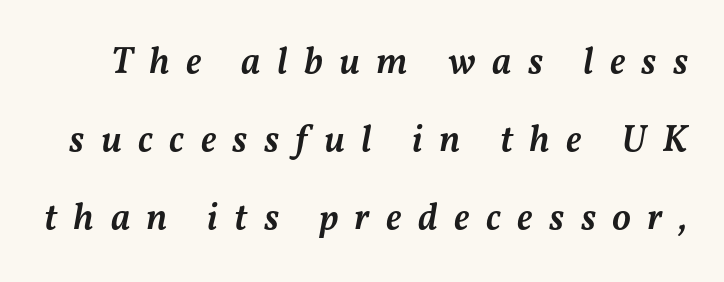
The image shows 38 px semibold type, italic (leaning right); set loose line spacing (2.05x), unusually wide letter spacing (+0.43 em), not underlined; medium stroke contrast and a medium x-height.
